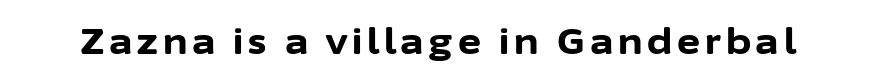
Q: Is the text bold? A: Yes.
Q: Is the text italic (slanted)? A: No, it is upright.
Q: Is the typeface a serif or a sans-serif typeface? A: Sans-serif.
Q: Is the text underlined? A: No.
Q: Width (condensed, normal, or wide)? A: Normal.
Q: Stroke contrast? A: Low.
Q: x-height? A: Medium.
Q: Monospaced? A: No.
